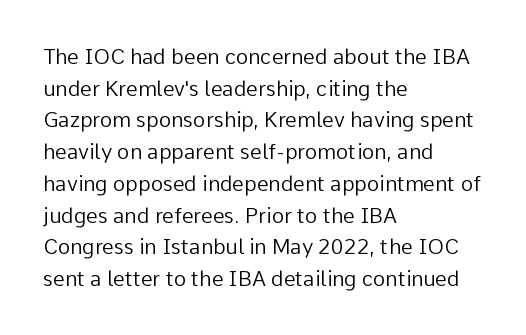
The image shows 21 px text type, upright; set left-aligned, normal line spacing (1.51x), normal letter spacing, not underlined.
